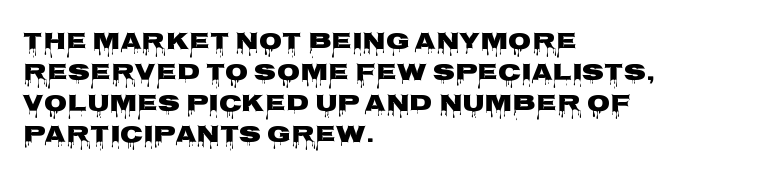
If you measured baseline to baseline, you'd find a middling distance. The specimen reads as upright at a glance. Glyph-to-glyph distance matches everyday printed text. Heavy, bold letterforms. Each row of text sits above clean, open space.
